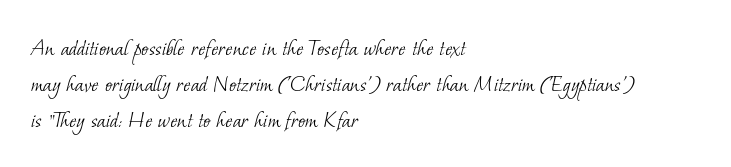
{"bold": "no", "underline": "no", "align": "left", "line_spacing": "normal", "line_spacing_ratio": 1.5, "letter_spacing": "normal", "letter_spacing_em": 0.0, "glyph_px": 24}
